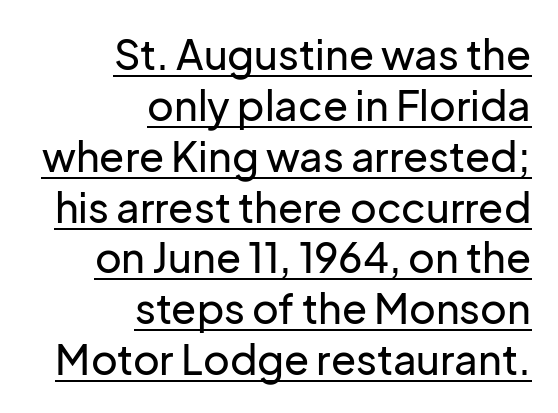
{"serif": "no", "italic": "no", "width": "normal", "stroke_contrast": "low", "x_height": "medium", "monospaced": "no", "underline": "yes", "align": "right", "line_spacing_ratio": 1.24, "letter_spacing": "normal", "letter_spacing_em": 0.0, "glyph_px": 41}
